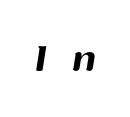
The image shows 62 px sans-serif type; set unusually wide letter spacing (+0.4 em), not underlined; medium stroke contrast and a medium x-height.
